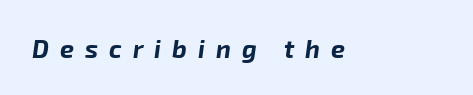
The string is rendered with underlining switched off. The whole block is typeset with a tilt. Plenty of ink on the page — the face is bold. How are the letters spaced? Widely, with obvious added tracking.
